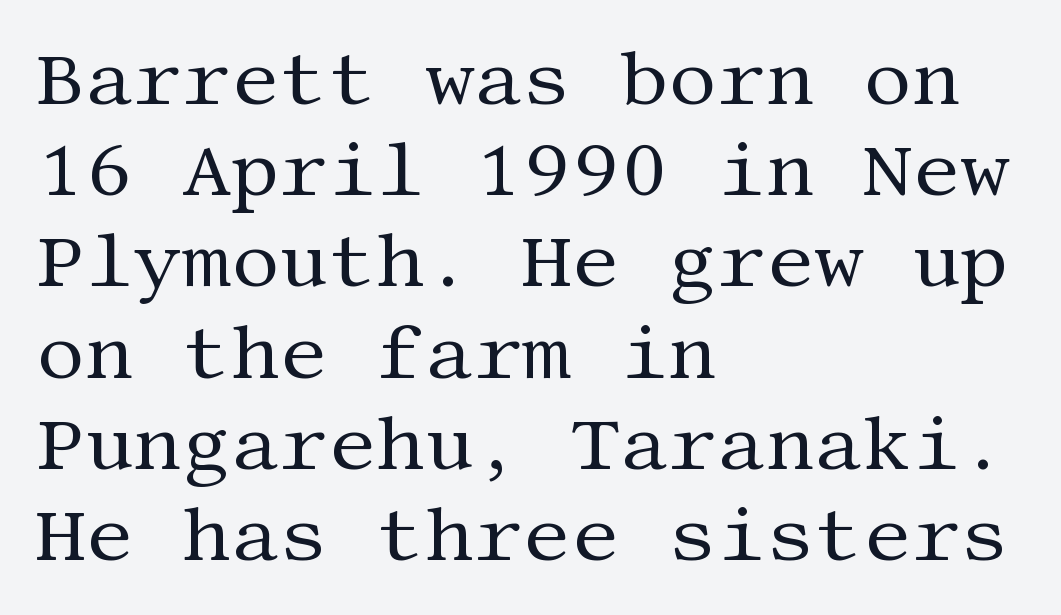
The image shows 76 px regular-weight serif type, upright; set left-aligned, line spacing 1.2x, normal letter spacing, not underlined; medium stroke contrast and a large x-height.
